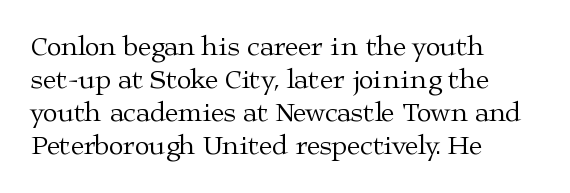
{"italic": "no", "bold": "no", "underline": "no", "align": "left", "line_spacing_ratio": 1.22, "letter_spacing": "normal", "letter_spacing_em": 0.0, "glyph_px": 27}
